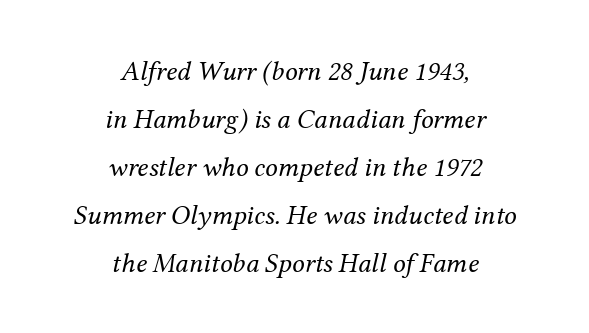
The face looks like a standard text weight, possibly lighter. Compared with ordinary roman type, these characters are visibly tilted. These lines are centered, leaving both edges ragged. The face used here is proportionally spaced, like ordinary book or web type. The letters sit at their default tracking, neither squeezed nor spread. Descenders hang freely into open space.
